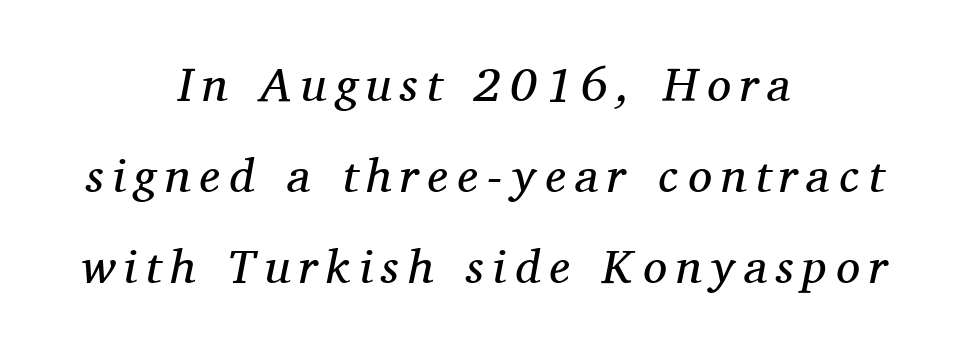
{"serif": "yes", "italic": "yes", "lean": "right", "slant_degrees": 11, "bold": "no", "weight": "regular", "width": "normal", "stroke_contrast": "medium", "x_height": "medium", "monospaced": "no", "underline": "no", "align": "center", "line_spacing": "loose", "line_spacing_ratio": 1.9, "glyph_px": 48}
